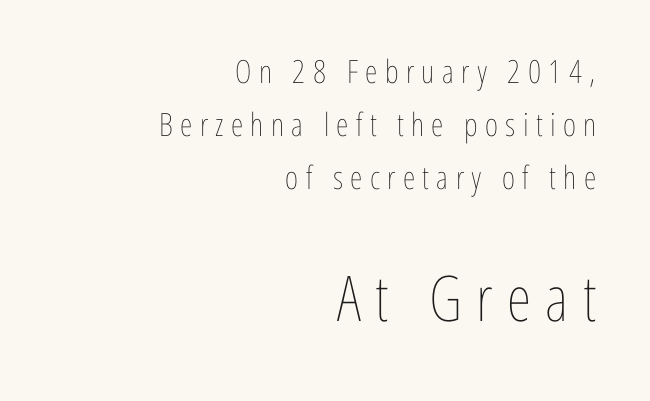
Q: Is the text bold? A: No.
Q: Is the text italic (slanted)? A: No, it is upright.
Q: Is the text underlined? A: No.
Q: How is the paragraph aligned? A: Right-aligned.
Q: Is the spacing between letters normal or unusually wide? A: Unusually wide.
Q: Is the spacing between lines tight, normal or loose? A: Normal.
Q: Which block of text is set in a larger size, the first (top) or the second (bottom)? A: The second (bottom) one.
Q: Width (condensed, normal, or wide)? A: Condensed.
Q: Stroke contrast? A: Low.
Q: x-height? A: Medium.
Q: Monospaced? A: No.
